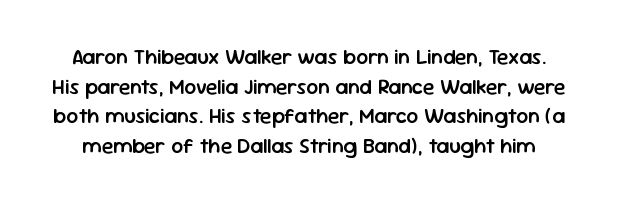
If you drew a line through each stem, it would be perfectly vertical. Between one letter and the next there's only the usual sliver of space. Leading: standard. Slightly chunky letters — semibold, I'd say, not full bold.
